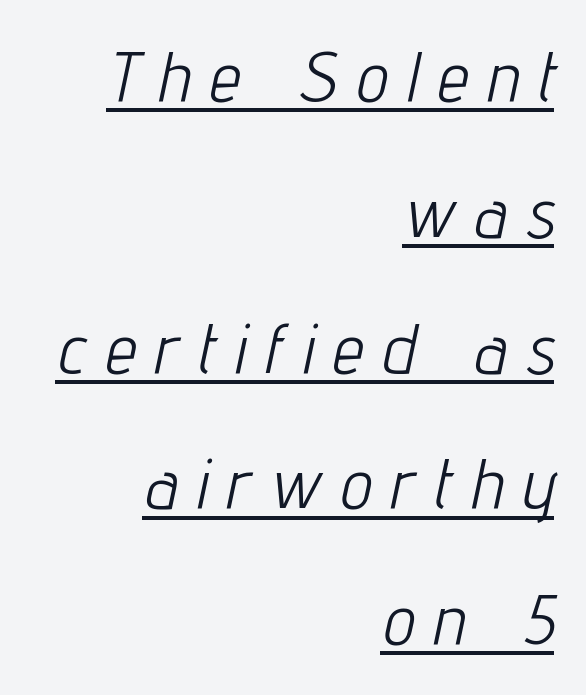
Q: Is the text bold? A: No.
Q: Is the text italic (slanted)? A: Yes, it leans right by about 12 degrees.
Q: Is the text underlined? A: Yes.
Q: How is the paragraph aligned? A: Right-aligned.
Q: Is the spacing between letters normal or unusually wide? A: Unusually wide.
Q: Is the spacing between lines tight, normal or loose? A: Loose.
Q: Width (condensed, normal, or wide)? A: Condensed.
Q: Stroke contrast? A: Low.
Q: x-height? A: Medium.
Q: Monospaced? A: No.
